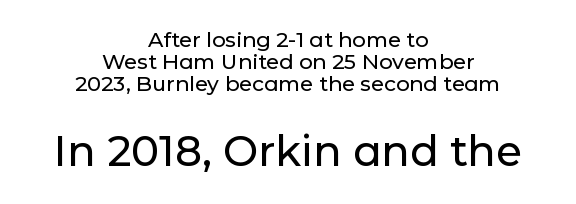
The image shows 42 px sans-serif type, upright; set centered, tight line spacing (1.04x), normal letter spacing, not underlined; the second (bottom) block is 2.0x larger; low stroke contrast and a medium x-height.
